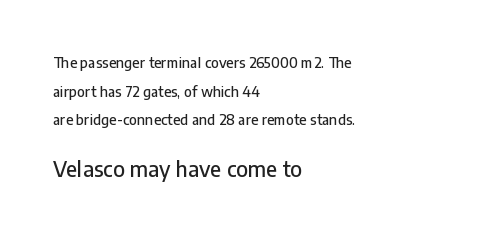
The image shows 21 px text type, upright; set left-aligned, loose line spacing (2.04x), normal letter spacing, not underlined; the second (bottom) block is 1.5x larger.
